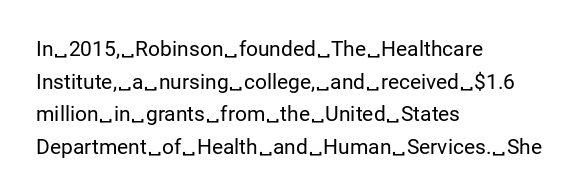
The axis of the letterforms is exactly vertical. Here the glyphs are tracked normally, forming tight word shapes. Descenders hang freely into open space. Line beginnings align vertically; line endings do not. The rows are spaced the way most documents space them.
